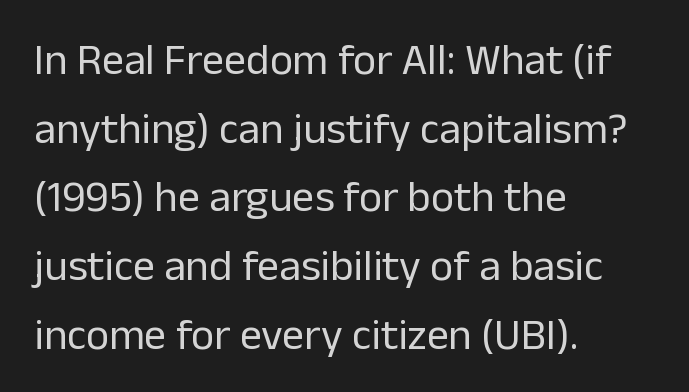
{"serif": "no", "italic": "no", "bold": "no", "weight": "regular", "width": "normal", "stroke_contrast": "low", "x_height": "medium", "monospaced": "no", "underline": "no", "align": "left", "line_spacing": "normal", "line_spacing_ratio": 1.56, "letter_spacing": "normal", "letter_spacing_em": 0.0, "glyph_px": 44}
